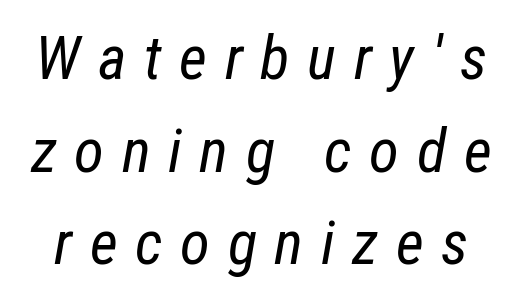
Character widths vary here, with narrow letters taking less room than wide ones. No letter is thick-stroked: the sample isn't bold. Tracking here is generous; glyphs stand well apart from one another. Successive baselines arrive at the customary interval.
